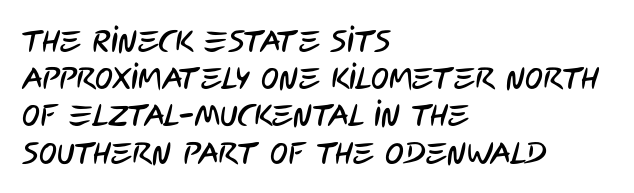
No extra tracking has been applied to these lines. Letters rest on an invisible, unmarked baseline. A typesetter would call this proportional, since set widths differ per character. The typeface chosen for these lines omits serifs.
